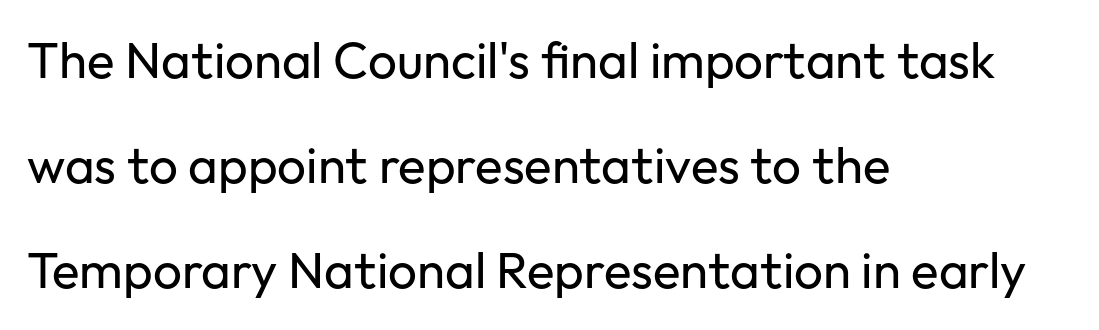
Q: Is the text bold? A: No.
Q: Is the text italic (slanted)? A: No, it is upright.
Q: Is the typeface a serif or a sans-serif typeface? A: Sans-serif.
Q: Is the text underlined? A: No.
Q: How is the paragraph aligned? A: Left-aligned.
Q: Is the spacing between letters normal or unusually wide? A: Normal.
Q: Is the spacing between lines tight, normal or loose? A: Loose.
Q: Width (condensed, normal, or wide)? A: Normal.
Q: Stroke contrast? A: Low.
Q: x-height? A: Medium.
Q: Monospaced? A: No.
